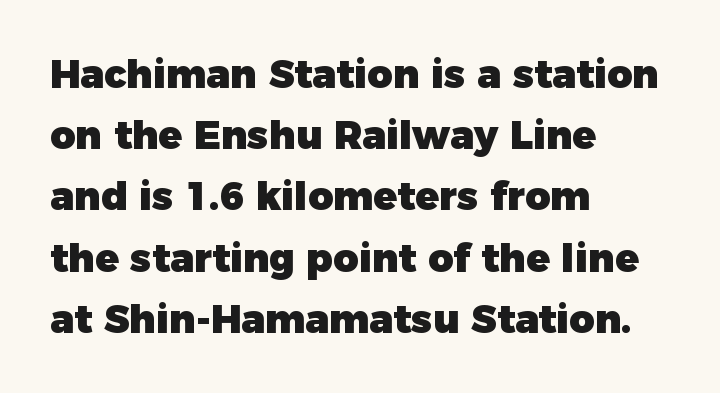
{"serif": "no", "italic": "no", "bold": "yes", "weight": "heavy", "width": "normal", "stroke_contrast": "low", "x_height": "medium", "monospaced": "no", "underline": "no", "align": "left", "line_spacing": "normal", "line_spacing_ratio": 1.57, "letter_spacing": "normal", "letter_spacing_em": 0.0, "glyph_px": 39}
